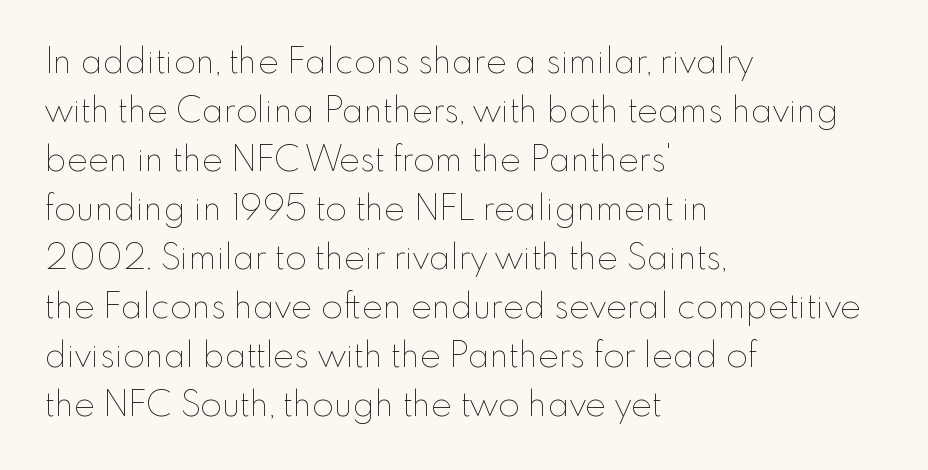
The letters stand upright; this is a roman face. If you measured baseline to baseline, you'd find a middling distance. Proportional: the letters do not fall into vertical columns. On a weight scale, this lands at 450 or below. The strip under each line holds only bare page.
